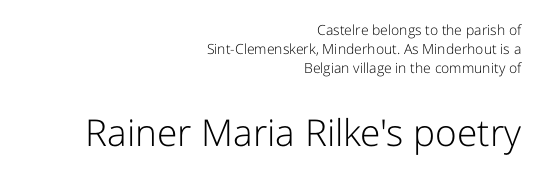
{"serif": "no", "italic": "no", "bold": "no", "weight": "light", "width": "normal", "stroke_contrast": "low", "x_height": "medium", "monospaced": "no", "underline": "no", "align": "right", "line_spacing": "normal", "line_spacing_ratio": 1.34, "letter_spacing": "normal", "letter_spacing_em": 0.0, "larger_block": "second", "size_ratio": 2.64, "glyph_px": 37}
